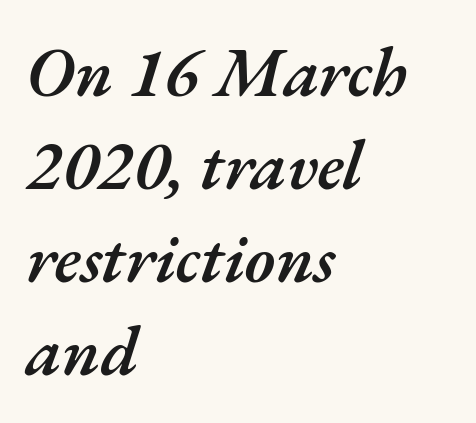
The passage shown is typed in a proportional face where columns would drift. An italicized treatment has been applied to the whole sample. Does the weight exceed regular? Yes, but only to semibold. Where is the straight margin? On the left.
